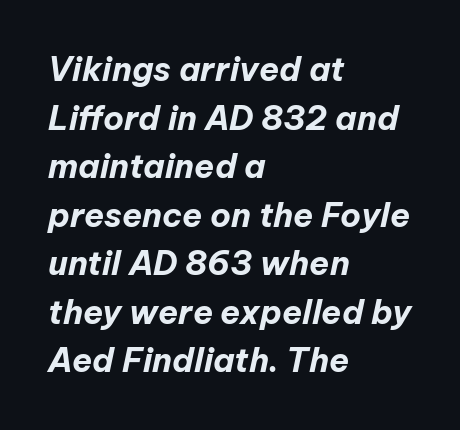
The image shows 33 px bold type, italic (leaning right); set left-aligned, normal line spacing (1.47x), normal letter spacing, not underlined; low stroke contrast and a medium x-height.
